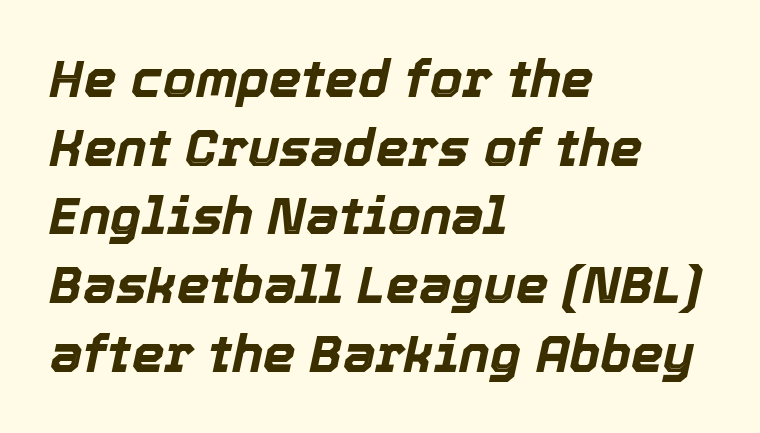
Italic? Definitely — the glyphs are oblique. Students, observe: this is what conventionally led text looks like. Beneath every word, the page is bare. In terms of letterspacing, this is plain default setting.
